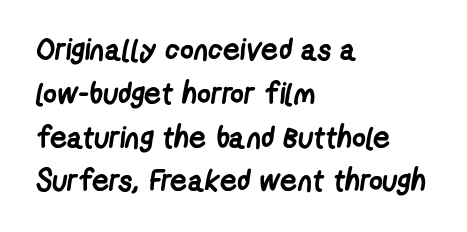
Q: Is the text bold? A: Yes.
Q: Is the typeface a serif or a sans-serif typeface? A: Sans-serif.
Q: Is the text underlined? A: No.
Q: How is the paragraph aligned? A: Left-aligned.
Q: Is the spacing between letters normal or unusually wide? A: Normal.
Q: Is the spacing between lines tight, normal or loose? A: Normal.
Q: Width (condensed, normal, or wide)? A: Condensed.
Q: Stroke contrast? A: Low.
Q: x-height? A: Medium.
Q: Monospaced? A: No.
